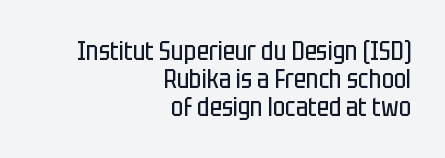
The paragraph has a hard right edge and a soft left edge. A typesetter would call this zero additional tracking. The typography opts for an upright posture over an oblique one. Unmarked baselines from the first word to the last.
